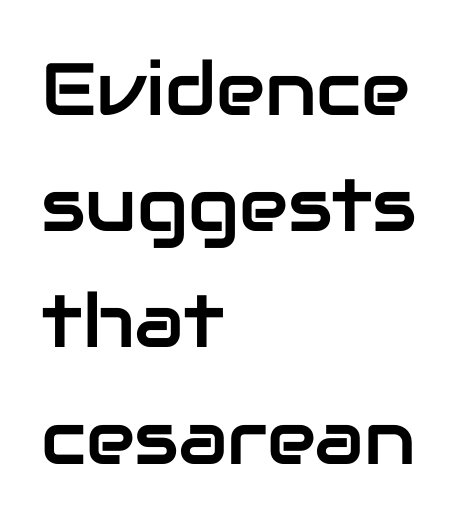
Q: Is the text italic (slanted)? A: No, it is upright.
Q: Is the typeface a serif or a sans-serif typeface? A: Sans-serif.
Q: Is the text underlined? A: No.
Q: How is the paragraph aligned? A: Left-aligned.
Q: Is the spacing between letters normal or unusually wide? A: Normal.
Q: Is the spacing between lines tight, normal or loose? A: Normal.
Q: Width (condensed, normal, or wide)? A: Normal.
Q: Stroke contrast? A: Low.
Q: x-height? A: Medium.
Q: Monospaced? A: No.
